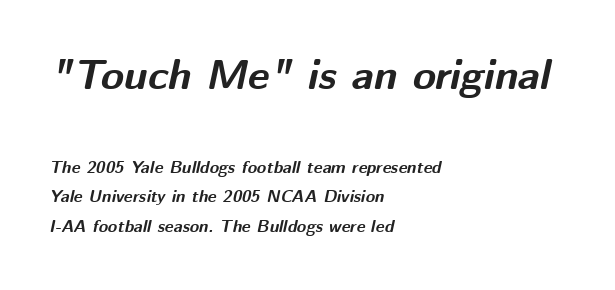
Every letter is thick-stroked: bold, no question. Style check: oblique. Looks like regular typesetting: each glyph gets only the width it needs. Characters follow at the spacing the type designer built in. Layout note: lines flush left. The strip under each line holds only bare page.
